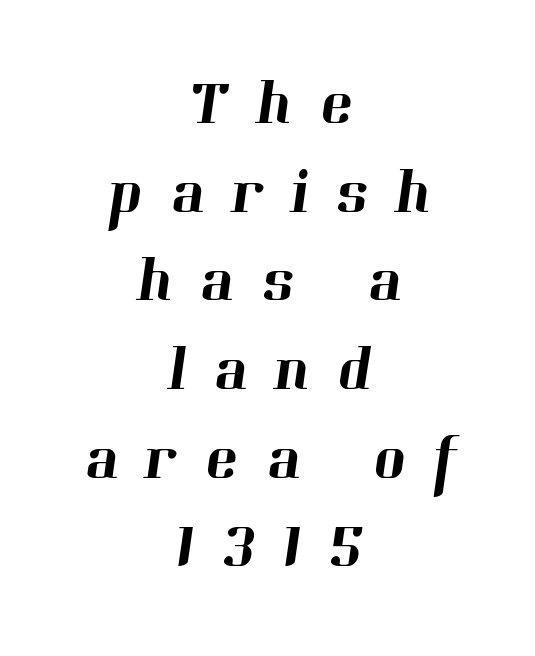
The image shows 62 px serif type; set centered, normal line spacing (1.43x), unusually wide letter spacing (+0.44 em), not underlined; high stroke contrast and a medium x-height.
